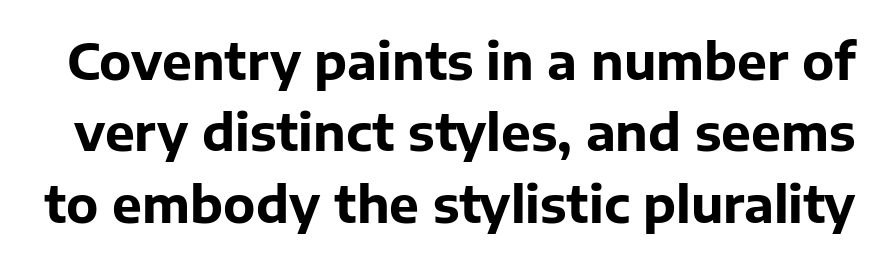
Q: Is the text bold? A: Yes.
Q: Is the text italic (slanted)? A: No, it is upright.
Q: Is the typeface a serif or a sans-serif typeface? A: Sans-serif.
Q: Is the text underlined? A: No.
Q: Is the spacing between letters normal or unusually wide? A: Normal.
Q: Is the spacing between lines tight, normal or loose? A: Normal.
Q: Width (condensed, normal, or wide)? A: Normal.
Q: Stroke contrast? A: Low.
Q: x-height? A: Medium.
Q: Monospaced? A: No.
